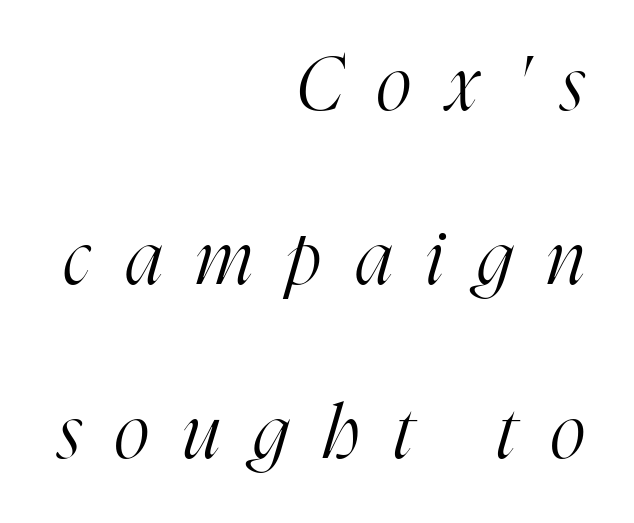
Proportional: the letters do not fall into vertical columns. The horizontal fit of the characters is loose and conspicuously gappy. Observe the lean: these are italic letterforms. A student would call this right alignment; a typographer would say flush right, rag left. Horizontal bands of white between lines are thick stripes. The weight would be labelled regular, book, light, or lighter still.
